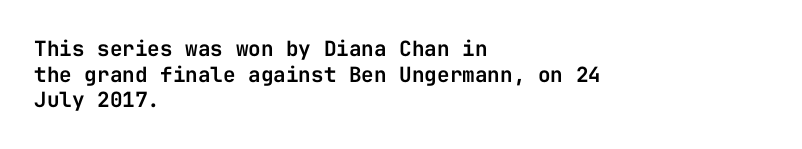
Line beginnings align vertically; line endings do not. Posture: vertical. A typesetter would call this zero additional tracking. The baseline area is clear.
